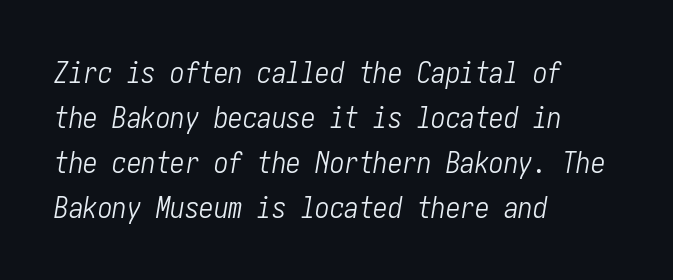
Characters are canted at an angle relative to the baseline's perpendicular. The foot of each line stays bare and open. Each word holds together tightly as a unit, with standard inter-letter gaps. The lines are quadded left. The lines sit at an ordinary, default distance from one another.
